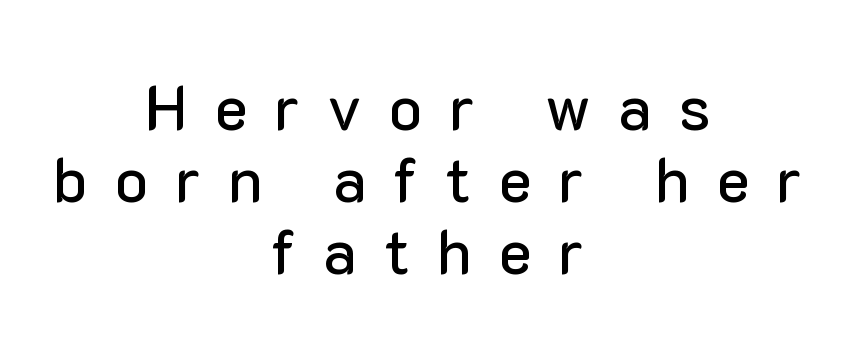
{"serif": "no", "italic": "no", "width": "normal", "stroke_contrast": "low", "x_height": "medium", "monospaced": "no", "underline": "no", "align": "center", "line_spacing_ratio": 1.16, "letter_spacing": "wide", "letter_spacing_em": 0.44, "glyph_px": 62}
